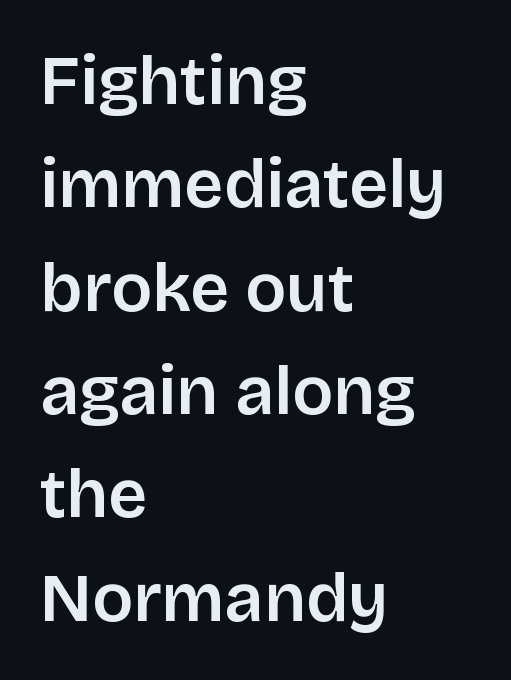
Q: Is the text bold? A: Semi-bold.
Q: Is the text italic (slanted)? A: No, it is upright.
Q: Is the typeface a serif or a sans-serif typeface? A: Sans-serif.
Q: Is the text underlined? A: No.
Q: How is the paragraph aligned? A: Left-aligned.
Q: Is the spacing between letters normal or unusually wide? A: Normal.
Q: Is the spacing between lines tight, normal or loose? A: Normal.
Q: Width (condensed, normal, or wide)? A: Normal.
Q: Stroke contrast? A: Low.
Q: x-height? A: Large.
Q: Monospaced? A: No.
